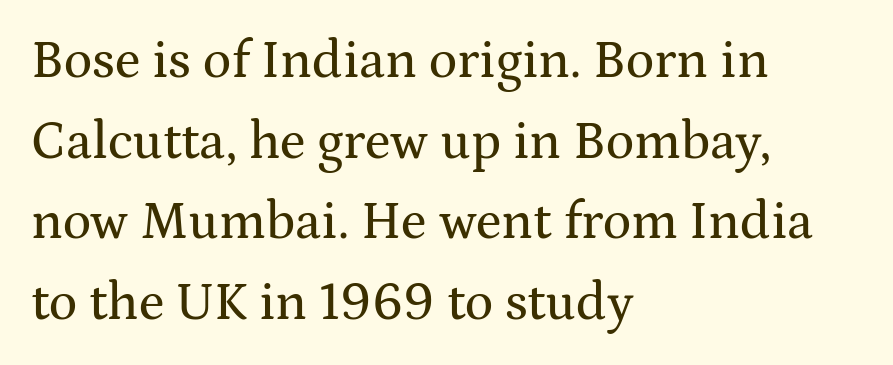
Unlike a clean sans, this face finishes its strokes with serifs. What stands out about the letter spacing? Nothing — it is the standard amount. What's the leading like? Ordinary, nothing unusual. Casual observation: everything's shoved over to the left.
